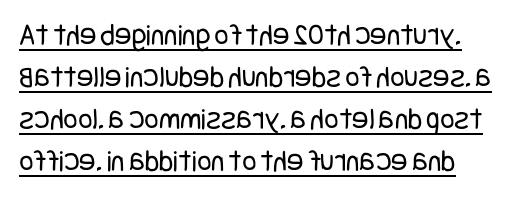
The image shows 31 px regular-weight, condensed sans-serif type, upright; set normal line spacing (1.36x), normal letter spacing, underlined; low stroke contrast and a large x-height.
